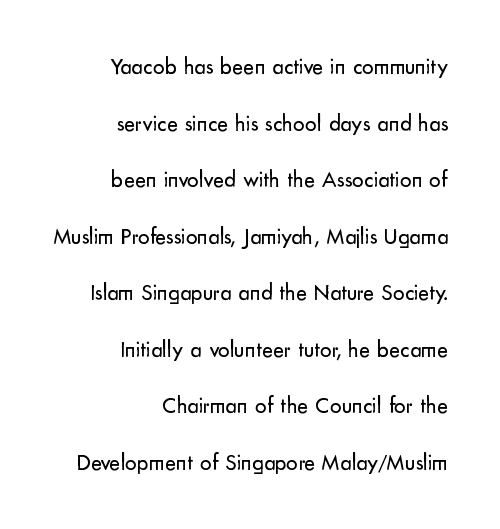
{"italic": "no", "bold": "no", "underline": "no", "align": "right", "line_spacing": "loose", "line_spacing_ratio": 2.46, "letter_spacing": "normal", "letter_spacing_em": 0.0, "glyph_px": 23}
